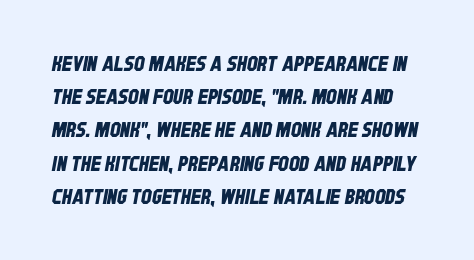
Q: Is the text underlined? A: No.
Q: Is the spacing between letters normal or unusually wide? A: Normal.
Q: Is the spacing between lines tight, normal or loose? A: Normal.
